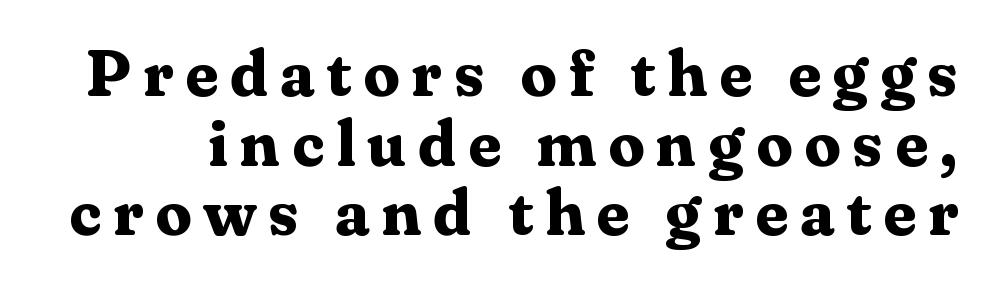
{"serif": "yes", "italic": "no", "bold": "yes", "weight": "bold", "width": "normal", "stroke_contrast": "medium", "x_height": "medium", "monospaced": "no", "underline": "no", "line_spacing": "tight", "line_spacing_ratio": 1.07, "glyph_px": 65}
